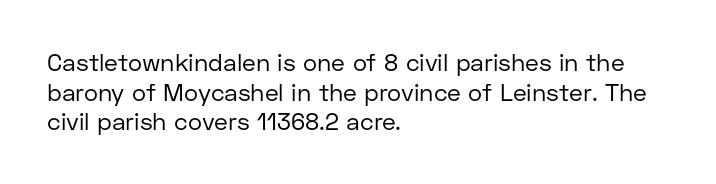
Words appear dense and cohesive because spacing is normal. Stem width sits at or under what a default text font uses. Honestly, there is no underline to notice here at all. The lettering stays uniformly vertical, giving the passage a roman look.
